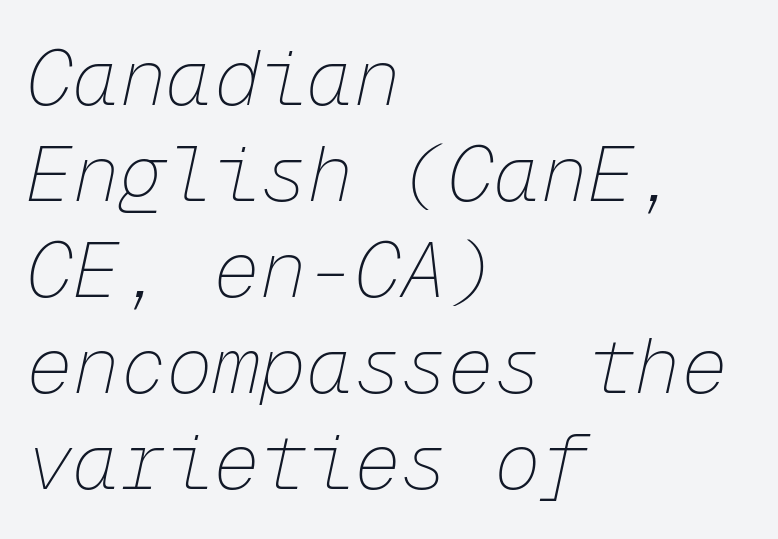
Teacher's note: observe the even left margin — that is flush-left alignment. Notice how the stems are inclined rather than vertical — that's the hallmark of italics. Note the uniform advance width — an 'i' takes as much space as an 'm'. Clear beneath every line of the passage. Tracking here is standard; glyphs follow each other at the usual distance.
